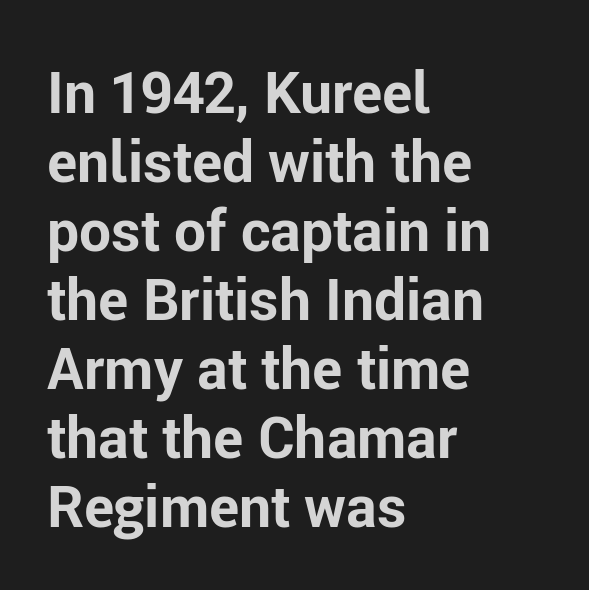
{"serif": "no", "italic": "no", "bold": "yes", "weight": "bold", "width": "normal", "stroke_contrast": "low", "x_height": "medium", "monospaced": "no", "underline": "no", "align": "left", "line_spacing_ratio": 1.21, "letter_spacing": "normal", "letter_spacing_em": 0.0, "glyph_px": 57}
